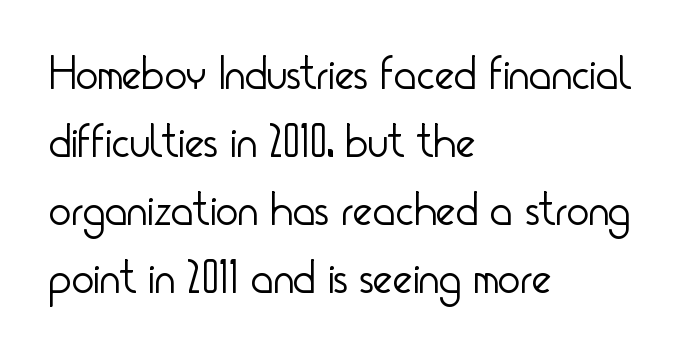
The image shows 47 px light, condensed sans-serif type, upright; set left-aligned, normal line spacing (1.45x), normal letter spacing, not underlined; low stroke contrast and a small x-height.
